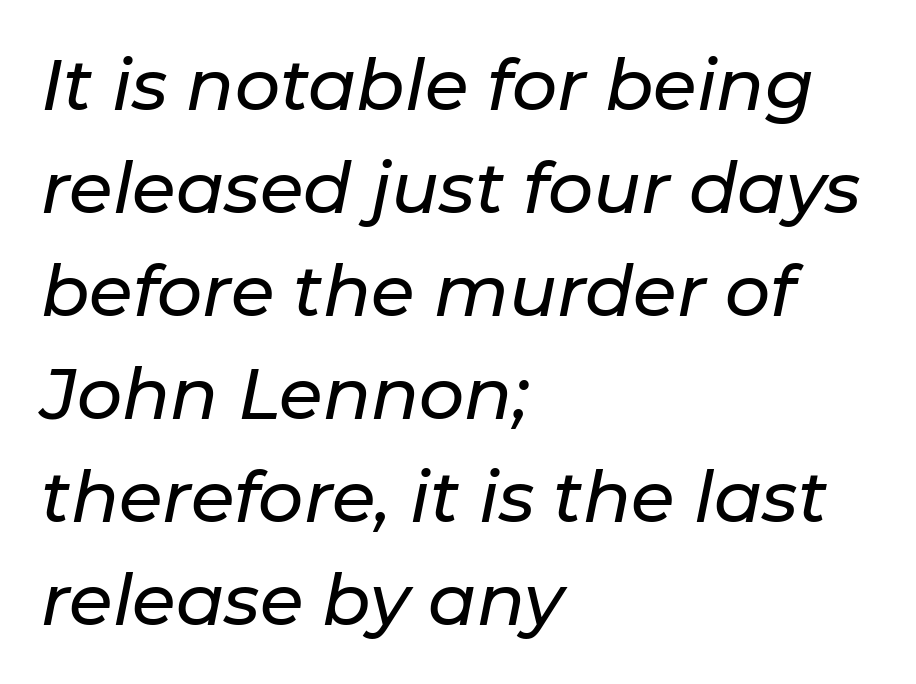
{"italic": "yes", "lean": "right", "slant_degrees": 11, "width": "normal", "stroke_contrast": "low", "x_height": "medium", "monospaced": "no", "underline": "no", "align": "left", "line_spacing": "normal", "line_spacing_ratio": 1.45, "letter_spacing": "normal", "letter_spacing_em": 0.0, "glyph_px": 71}
